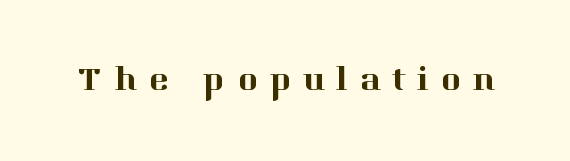
Q: Is the text italic (slanted)? A: No, it is upright.
Q: Is the typeface a serif or a sans-serif typeface? A: Serif.
Q: Is the text underlined? A: No.
Q: Is the spacing between letters normal or unusually wide? A: Unusually wide.
Q: Width (condensed, normal, or wide)? A: Normal.
Q: Stroke contrast? A: High.
Q: x-height? A: Medium.
Q: Monospaced? A: No.
